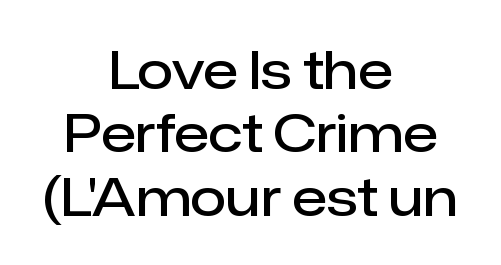
The image shows 52 px semibold sans-serif type, upright; set centered, line spacing 1.22x, normal letter spacing, not underlined; low stroke contrast and a medium x-height.
